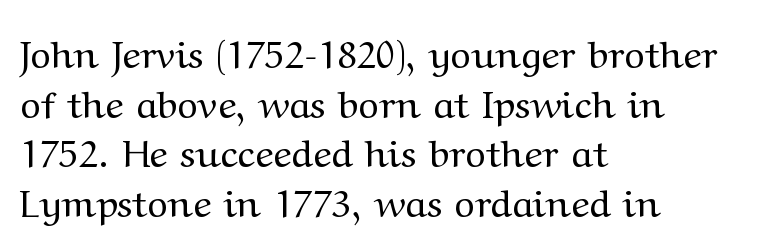
The image shows 39 px regular-weight, wide serif type, upright; set left-aligned, normal line spacing (1.27x), normal letter spacing, not underlined; medium stroke contrast and a medium x-height.
